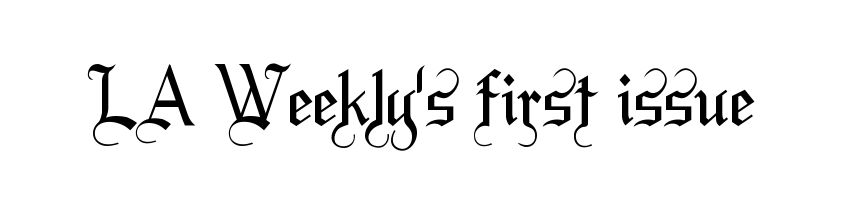
Q: Is the text bold? A: No.
Q: Is the typeface a serif or a sans-serif typeface? A: Sans-serif.
Q: Is the text underlined? A: No.
Q: Is the spacing between letters normal or unusually wide? A: Normal.
Q: Width (condensed, normal, or wide)? A: Condensed.
Q: Stroke contrast? A: Medium.
Q: x-height? A: Medium.
Q: Monospaced? A: No.
